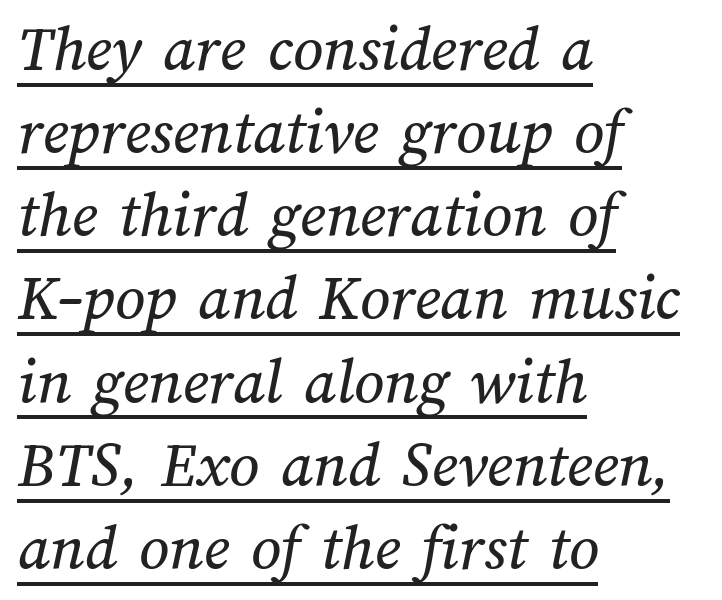
Like a heading marked for emphasis, these lines bear an underscore. Here the designer chose a conventional face with non-uniform glyph widths. A typesetter would call this zero additional tracking. Line beginnings align vertically; line endings do not.
